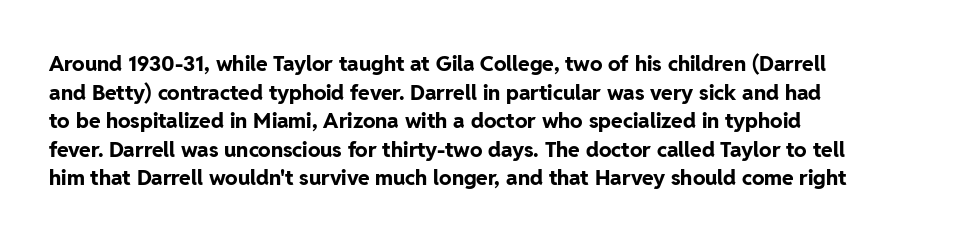
Q: Is the text bold? A: Yes.
Q: Is the text italic (slanted)? A: No, it is upright.
Q: Is the text underlined? A: No.
Q: How is the paragraph aligned? A: Left-aligned.
Q: Is the spacing between letters normal or unusually wide? A: Normal.
Q: Is the spacing between lines tight, normal or loose? A: Normal.
